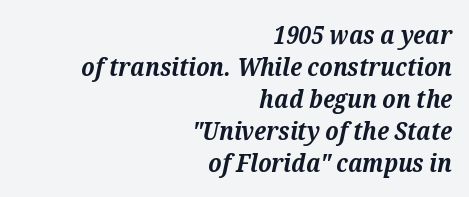
Posture: slanted. Where is the straight margin? On the right. The specimen omits any rule beneath the text block's lines. A typesetter would call this leading conventional body-copy spacing. Its strokes are broad and dark, the hallmark of bold type.
